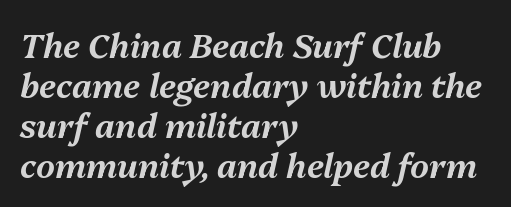
The image shows 33 px text type, italic (leaning right); set left-aligned, line spacing 1.21x, normal letter spacing, not underlined; medium stroke contrast and a medium x-height.
